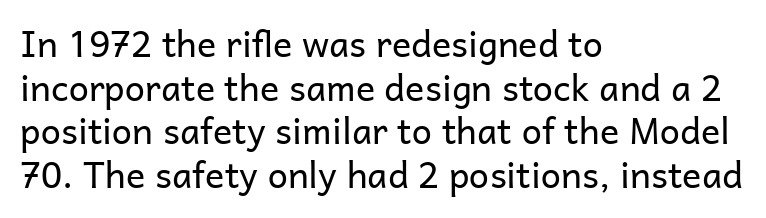
The image shows 36 px regular-weight sans-serif type, upright; set left-aligned, line spacing 1.21x, normal letter spacing, not underlined; low stroke contrast and a medium x-height.
